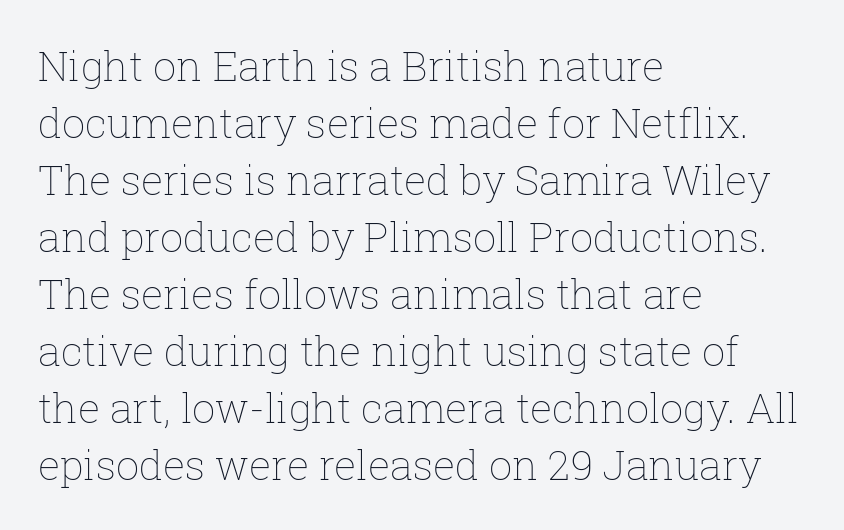
The image shows 41 px thin type, upright; set left-aligned, normal line spacing (1.39x), normal letter spacing, not underlined; low stroke contrast and a medium x-height.
